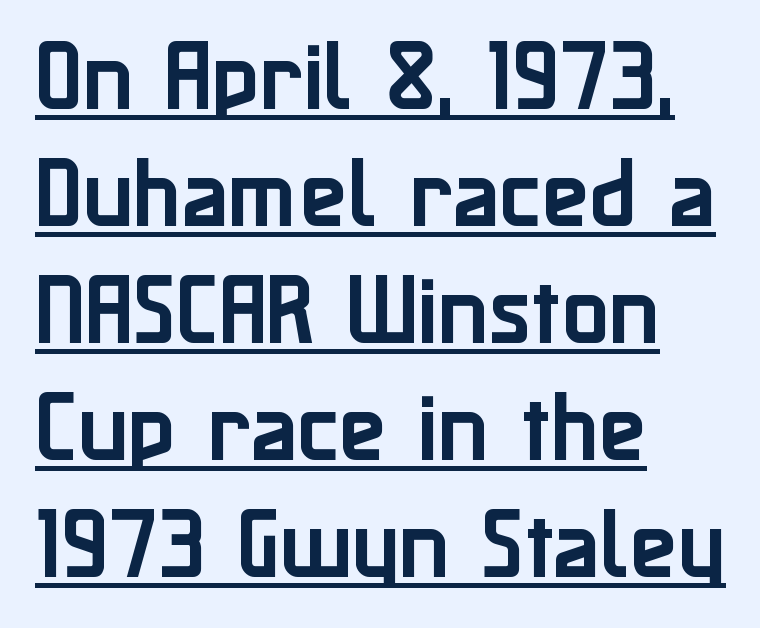
{"serif": "no", "italic": "no", "width": "normal", "stroke_contrast": "low", "x_height": "medium", "monospaced": "no", "underline": "yes", "align": "left", "line_spacing": "normal", "line_spacing_ratio": 1.5, "letter_spacing": "normal", "letter_spacing_em": 0.0, "glyph_px": 78}
